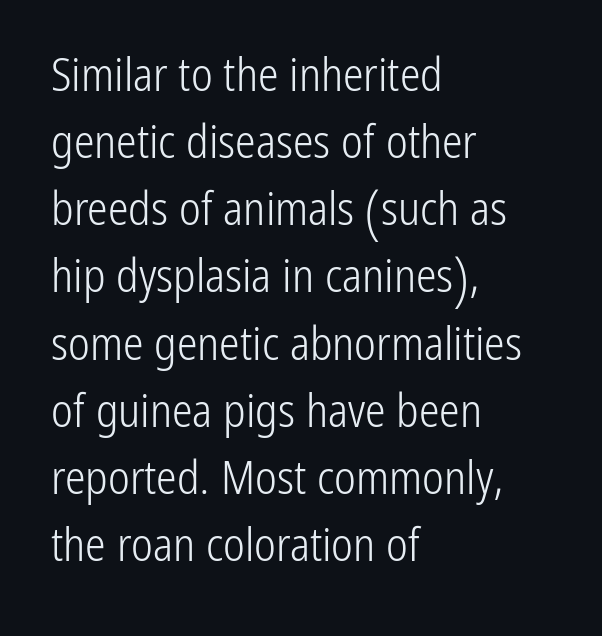
Serifs: no, the terminals of the letterforms are clean. Whoever set this chose a conventional vertical rhythm. The baseline area is clear. There is no visible air inserted between adjacent glyphs. This sample has the flowing, uneven cadence of proportional lettering. In terms of posture, this sample is upright.
